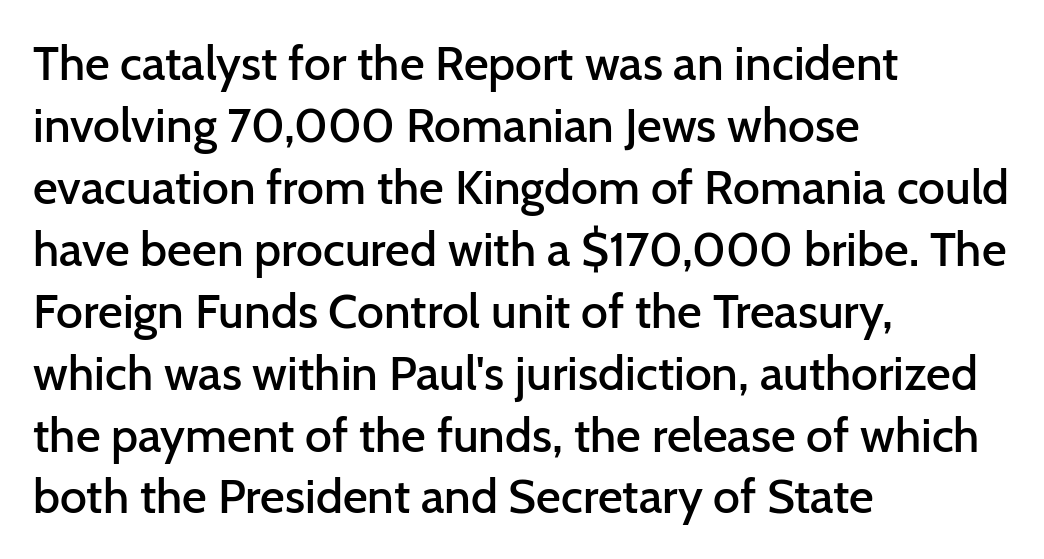
The image shows 48 px semibold sans-serif type, upright; set left-aligned, normal line spacing (1.29x), normal letter spacing, not underlined; low stroke contrast and a medium x-height.
